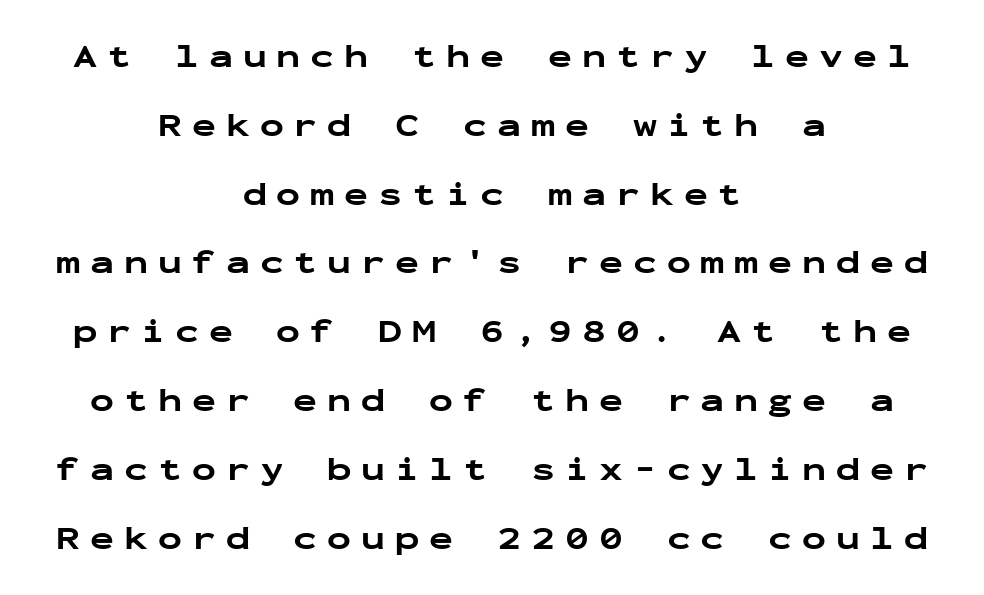
Q: Is the text bold? A: Yes.
Q: Is the text italic (slanted)? A: No, it is upright.
Q: Is the typeface a serif or a sans-serif typeface? A: Sans-serif.
Q: Is the text underlined? A: No.
Q: How is the paragraph aligned? A: Centered.
Q: Is the spacing between letters normal or unusually wide? A: Unusually wide.
Q: Is the spacing between lines tight, normal or loose? A: Loose.
Q: Width (condensed, normal, or wide)? A: Wide.
Q: Stroke contrast? A: Low.
Q: x-height? A: Medium.
Q: Monospaced? A: Yes.
